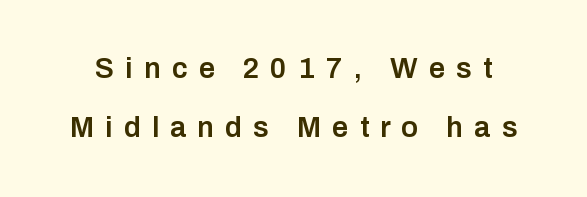
Q: Is the text bold? A: Semi-bold.
Q: Is the text italic (slanted)? A: No, it is upright.
Q: Is the typeface a serif or a sans-serif typeface? A: Sans-serif.
Q: Is the text underlined? A: No.
Q: Is the spacing between letters normal or unusually wide? A: Unusually wide.
Q: Is the spacing between lines tight, normal or loose? A: Loose.
Q: Width (condensed, normal, or wide)? A: Normal.
Q: Stroke contrast? A: Low.
Q: x-height? A: Medium.
Q: Monospaced? A: No.
